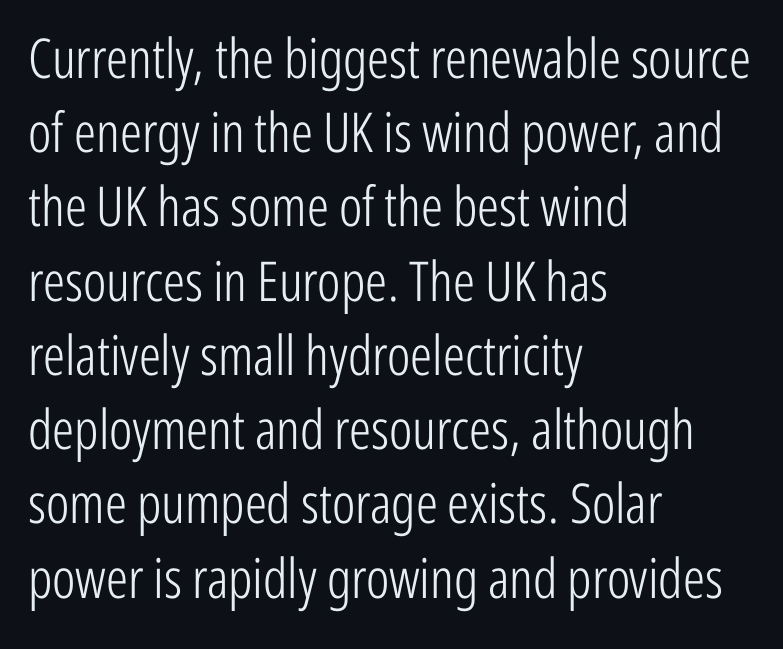
The image shows 55 px light, condensed sans-serif type, upright; set left-aligned, normal line spacing (1.35x), normal letter spacing, not underlined; low stroke contrast and a medium x-height.
